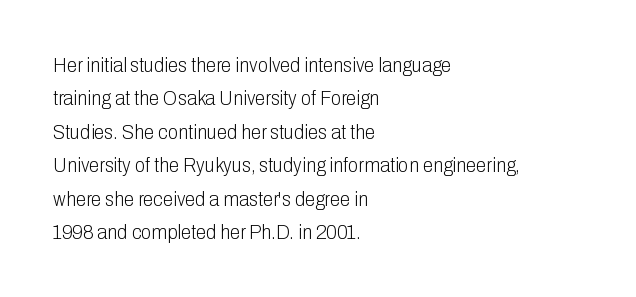
Q: Is the text bold? A: No.
Q: Is the text italic (slanted)? A: No, it is upright.
Q: Is the text underlined? A: No.
Q: How is the paragraph aligned? A: Left-aligned.
Q: Is the spacing between letters normal or unusually wide? A: Normal.
Q: Is the spacing between lines tight, normal or loose? A: Normal.
